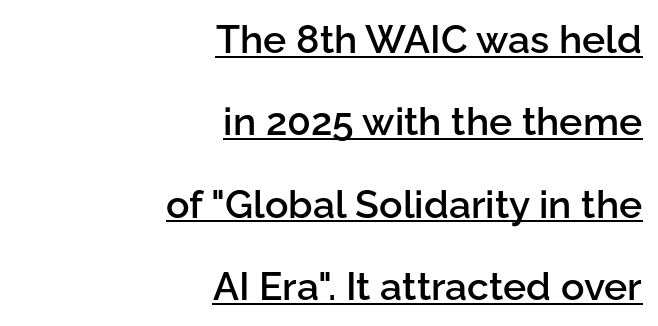
{"serif": "no", "italic": "no", "bold": "semi", "weight": "semibold", "width": "normal", "stroke_contrast": "low", "x_height": "medium", "monospaced": "no", "underline": "yes", "align": "right", "line_spacing": "loose", "line_spacing_ratio": 2.11, "letter_spacing": "normal", "letter_spacing_em": 0.0, "glyph_px": 39}
